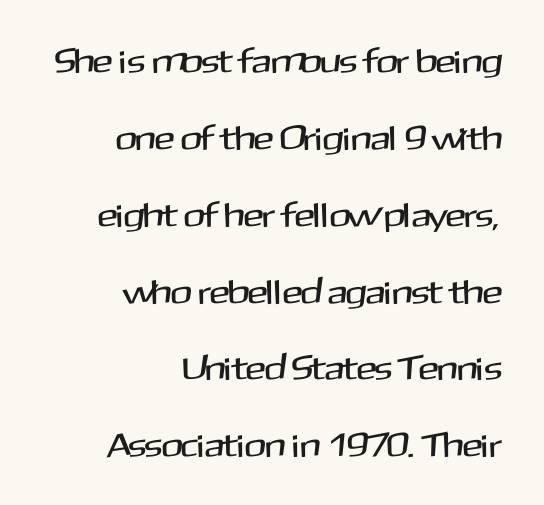
Q: Is the text italic (slanted)? A: No, it is upright.
Q: Is the typeface a serif or a sans-serif typeface? A: Sans-serif.
Q: Is the text underlined? A: No.
Q: How is the paragraph aligned? A: Right-aligned.
Q: Is the spacing between letters normal or unusually wide? A: Normal.
Q: Is the spacing between lines tight, normal or loose? A: Loose.
Q: Width (condensed, normal, or wide)? A: Normal.
Q: Stroke contrast? A: Medium.
Q: x-height? A: Medium.
Q: Monospaced? A: No.
